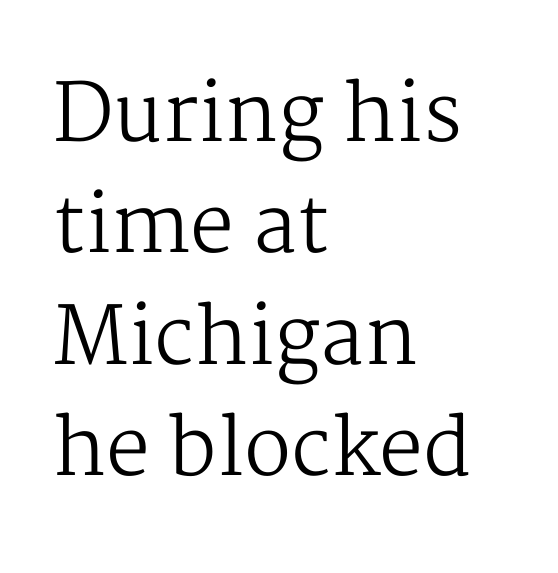
{"serif": "yes", "italic": "no", "bold": "no", "weight": "regular", "width": "normal", "stroke_contrast": "medium", "x_height": "medium", "monospaced": "no", "underline": "no", "align": "left", "line_spacing": "normal", "line_spacing_ratio": 1.41, "letter_spacing": "normal", "letter_spacing_em": 0.0, "glyph_px": 79}
